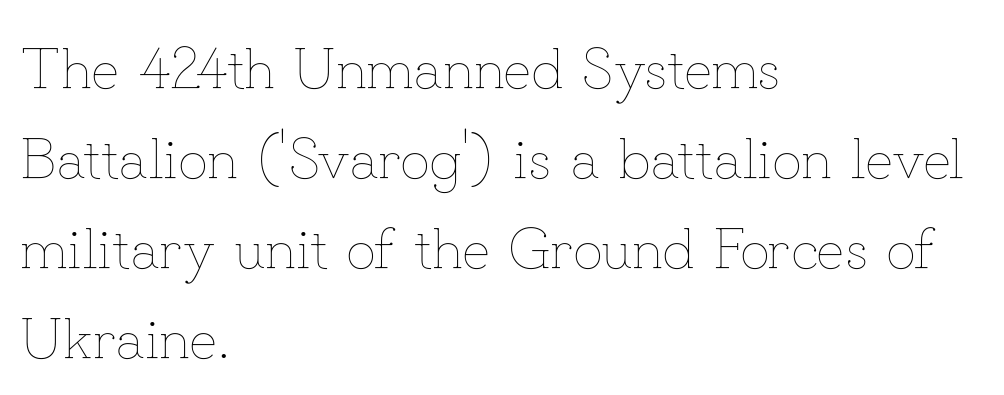
A light-to-regular cut is what we see here. Does the leading feel generous? No, just average. These lines are rendered in a variable-pitch font. The words here are not underlined. In terms of letterspacing, this is plain default setting.
